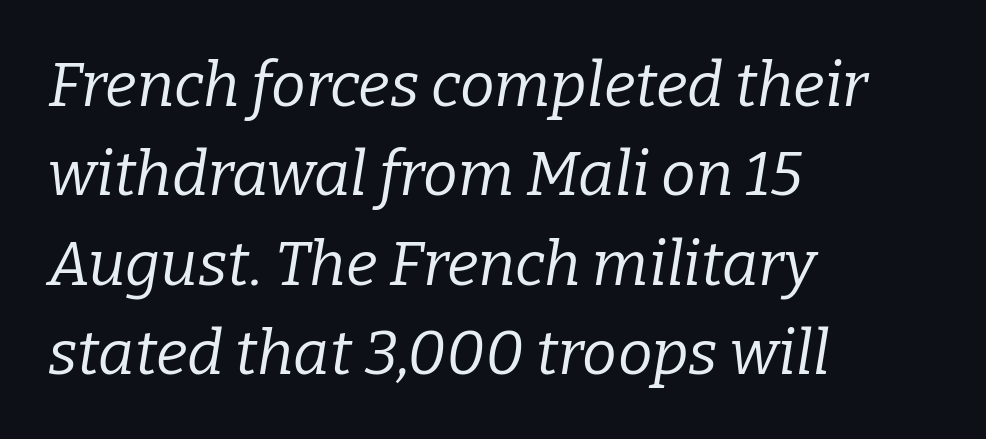
The image shows 62 px regular-weight serif type, italic (leaning right); set left-aligned, normal line spacing (1.44x), normal letter spacing, not underlined; low stroke contrast and a medium x-height.
